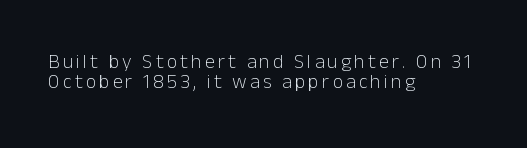
Q: Is the text bold? A: No.
Q: Is the text italic (slanted)? A: No, it is upright.
Q: Is the text underlined? A: No.
Q: How is the paragraph aligned? A: Left-aligned.
Q: Is the spacing between lines tight, normal or loose? A: Tight.
